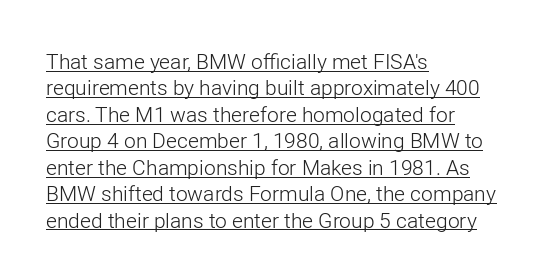
This sample is left-justified, so line endings fall wherever the words run out. How would I describe the line gaps? Plain and ordinary. A typesetter would call this zero additional tracking. Italic? Not at all — the glyphs are vertical. Heft: none added — not bold. Honestly, the underline is the first thing you notice here.
